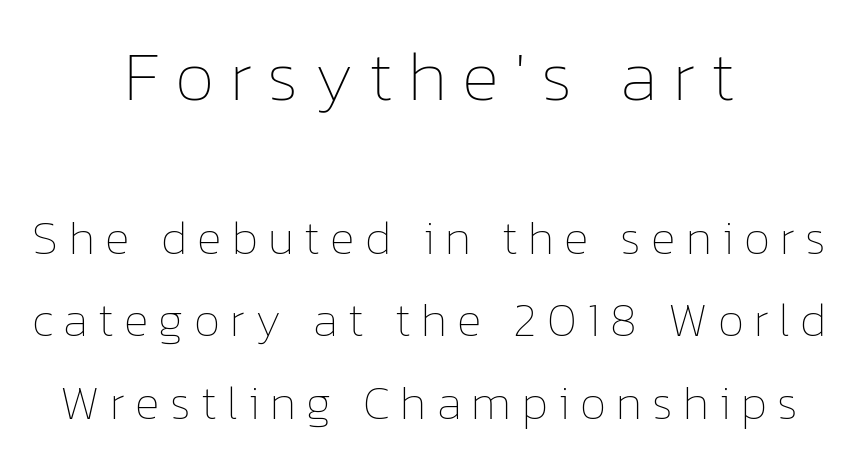
The letters stand upright; this is a roman face. This sample has the flowing, uneven cadence of proportional lettering. Block one is the big one; block two sits smaller underneath. Weight: regular or lighter.
